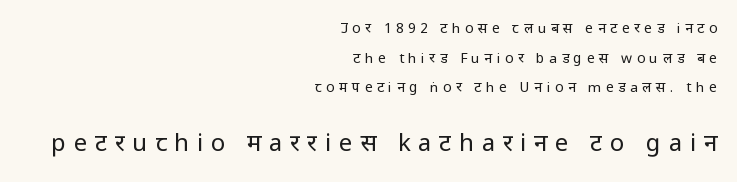
{"italic": "no", "bold": "no", "underline": "no", "align": "right", "line_spacing": "loose", "line_spacing_ratio": 2.12, "letter_spacing": "wide", "letter_spacing_em": 0.32, "larger_block": "second", "size_ratio": 1.71, "glyph_px": 24}
